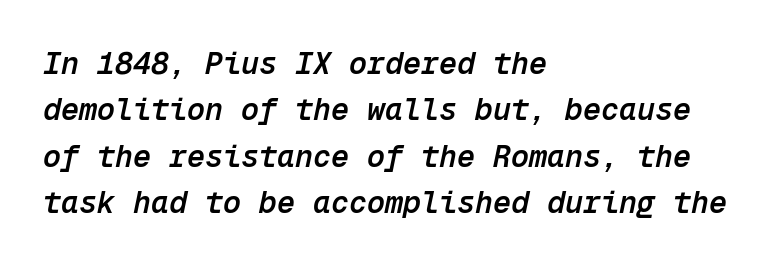
Q: Is the text bold? A: Semi-bold.
Q: Is the text italic (slanted)? A: Yes, it leans right by about 12 degrees.
Q: Is the text underlined? A: No.
Q: How is the paragraph aligned? A: Left-aligned.
Q: Is the spacing between letters normal or unusually wide? A: Normal.
Q: Is the spacing between lines tight, normal or loose? A: Normal.
Q: Width (condensed, normal, or wide)? A: Normal.
Q: Stroke contrast? A: Low.
Q: x-height? A: Medium.
Q: Monospaced? A: Yes.
